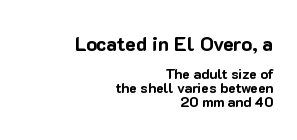
Q: Is the text bold? A: Yes.
Q: Is the text italic (slanted)? A: No, it is upright.
Q: Is the text underlined? A: No.
Q: How is the paragraph aligned? A: Right-aligned.
Q: Is the spacing between letters normal or unusually wide? A: Normal.
Q: Is the spacing between lines tight, normal or loose? A: Tight.
Q: Which block of text is set in a larger size, the first (top) or the second (bottom)? A: The first (top) one.
